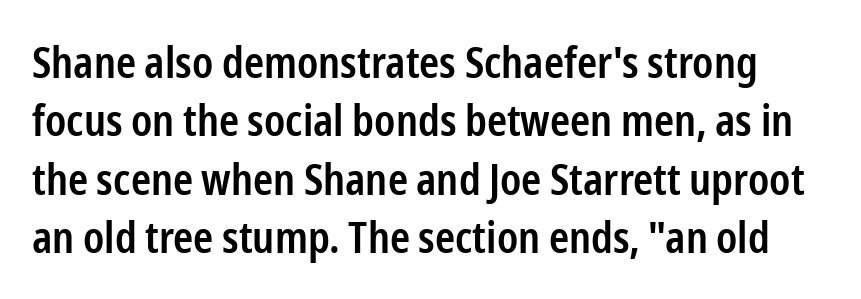
Q: Is the text bold? A: Semi-bold.
Q: Is the text italic (slanted)? A: No, it is upright.
Q: Is the typeface a serif or a sans-serif typeface? A: Sans-serif.
Q: Is the text underlined? A: No.
Q: Is the spacing between letters normal or unusually wide? A: Normal.
Q: Is the spacing between lines tight, normal or loose? A: Normal.
Q: Width (condensed, normal, or wide)? A: Condensed.
Q: Stroke contrast? A: Low.
Q: x-height? A: Medium.
Q: Monospaced? A: No.
